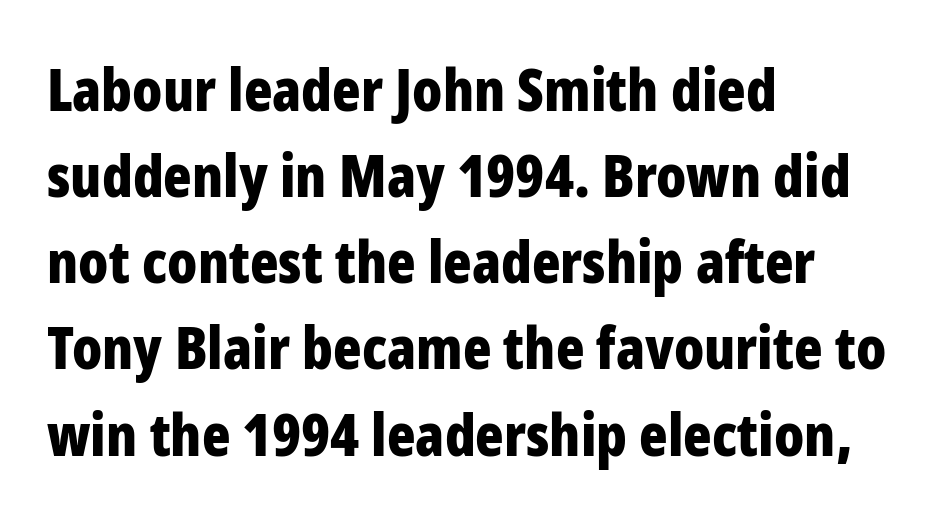
The image shows 59 px bold, condensed sans-serif type, upright; set left-aligned, normal line spacing (1.46x), normal letter spacing, not underlined; low stroke contrast and a medium x-height.
